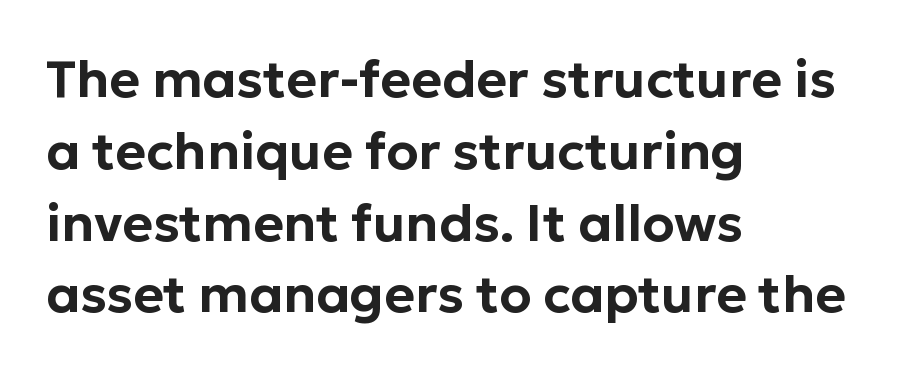
Q: Is the text italic (slanted)? A: No, it is upright.
Q: Is the typeface a serif or a sans-serif typeface? A: Sans-serif.
Q: Is the text underlined? A: No.
Q: How is the paragraph aligned? A: Left-aligned.
Q: Is the spacing between letters normal or unusually wide? A: Normal.
Q: Is the spacing between lines tight, normal or loose? A: Normal.
Q: Width (condensed, normal, or wide)? A: Normal.
Q: Stroke contrast? A: Low.
Q: x-height? A: Medium.
Q: Monospaced? A: No.
